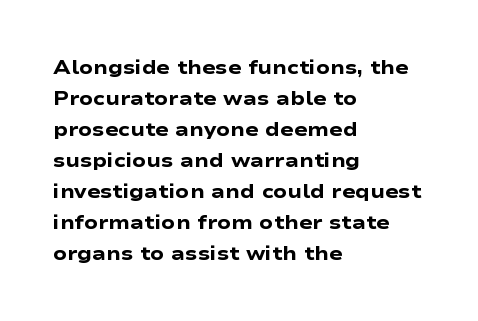
This is heavy type, rendered in bold. No extra tracking has been applied to these lines. The lines in this sample share a left origin and differ only in where they stop. A typesetter would call this leading conventional body-copy spacing. The typography opts for an upright posture over an oblique one. No word sits above an underline.
